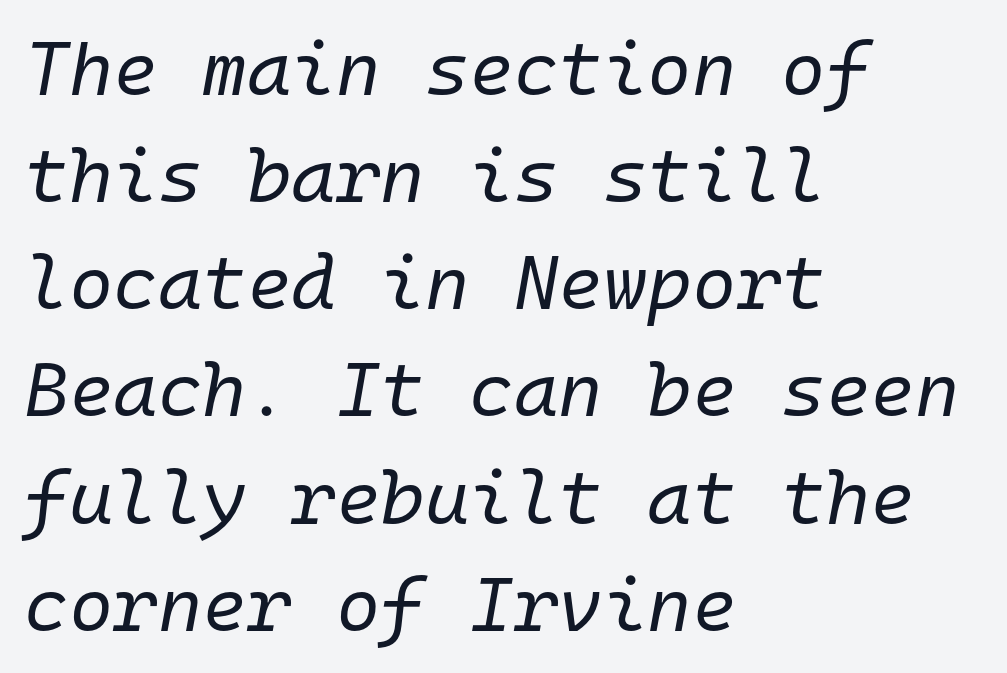
Q: Is the text bold? A: No.
Q: Is the text italic (slanted)? A: Yes, it leans right by about 10 degrees.
Q: Is the text underlined? A: No.
Q: How is the paragraph aligned? A: Left-aligned.
Q: Is the spacing between letters normal or unusually wide? A: Normal.
Q: Is the spacing between lines tight, normal or loose? A: Normal.
Q: Width (condensed, normal, or wide)? A: Normal.
Q: Stroke contrast? A: Low.
Q: x-height? A: Medium.
Q: Monospaced? A: Yes.
